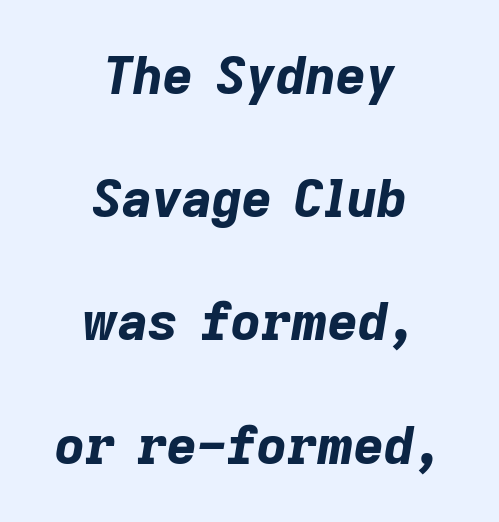
The image shows 52 px bold type, italic (leaning right); set centered, loose line spacing (2.37x), normal letter spacing, not underlined; low stroke contrast and a medium x-height.
